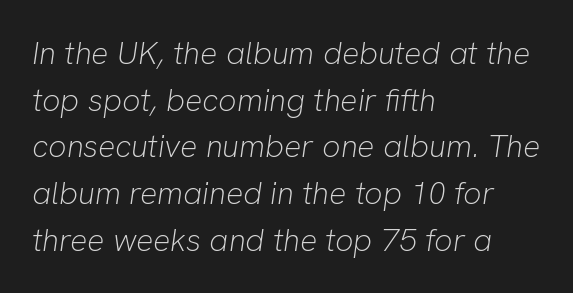
Rule under the text: the space is simply empty. Typeset ragged right — the left edge is the straight one. Tracking here is standard; glyphs follow each other at the usual distance. When letters slant like this, we call the style italic. The rows are spaced the way most documents space them. A quiet, ordinary-to-light weight characterises the typeface.
